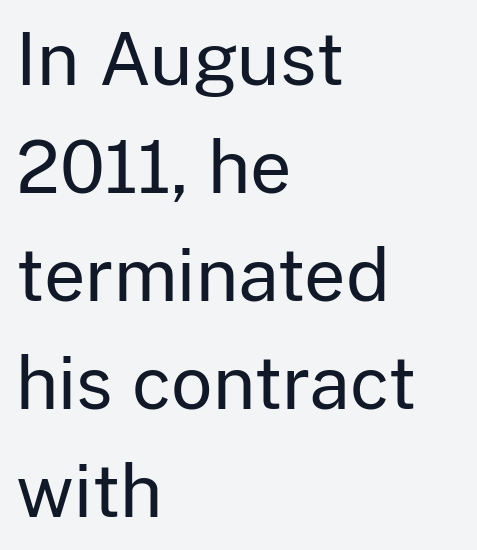
{"serif": "no", "italic": "no", "bold": "no", "weight": "regular", "width": "normal", "stroke_contrast": "low", "x_height": "medium", "monospaced": "no", "underline": "no", "align": "left", "line_spacing": "normal", "line_spacing_ratio": 1.5, "letter_spacing": "normal", "letter_spacing_em": 0.0, "glyph_px": 72}
